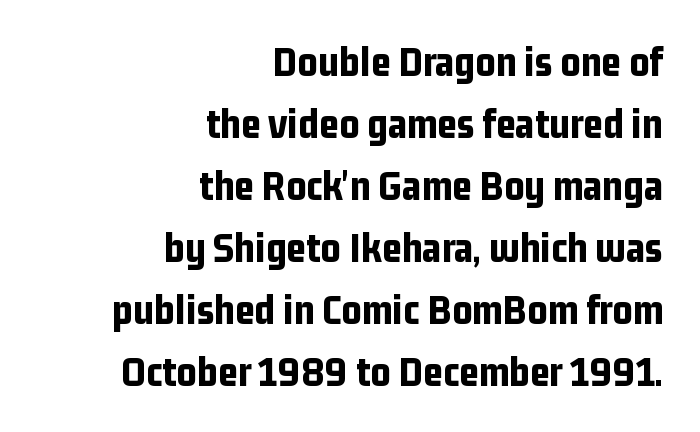
{"serif": "no", "italic": "no", "bold": "yes", "weight": "bold", "width": "condensed", "stroke_contrast": "low", "x_height": "medium", "monospaced": "no", "underline": "no", "align": "right", "line_spacing": "normal", "line_spacing_ratio": 1.44, "letter_spacing": "normal", "letter_spacing_em": 0.0, "glyph_px": 43}
